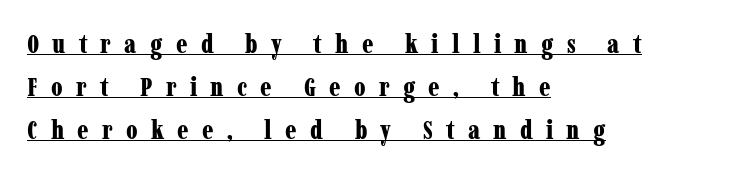
Q: Is the text bold? A: Yes.
Q: Is the text italic (slanted)? A: No, it is upright.
Q: Is the text underlined? A: Yes.
Q: How is the paragraph aligned? A: Left-aligned.
Q: Is the spacing between letters normal or unusually wide? A: Unusually wide.
Q: Is the spacing between lines tight, normal or loose? A: Normal.
